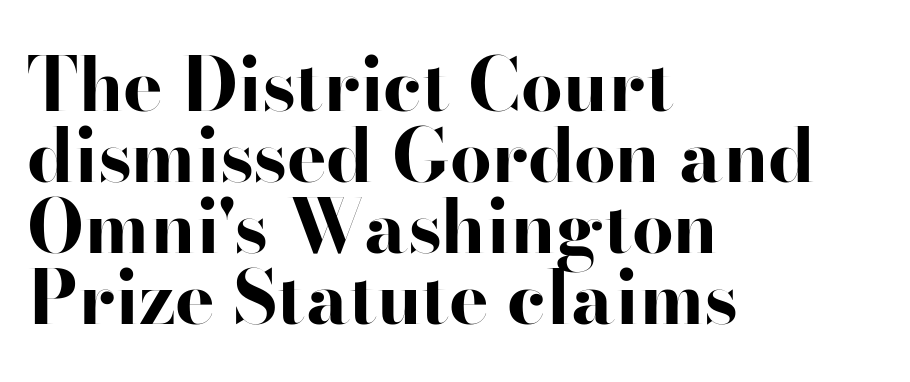
{"serif": "no", "italic": "no", "bold": "yes", "weight": "bold", "width": "wide", "stroke_contrast": "high", "x_height": "small", "monospaced": "no", "underline": "no", "align": "left", "line_spacing": "tight", "line_spacing_ratio": 0.96, "letter_spacing": "normal", "letter_spacing_em": 0.0, "glyph_px": 74}
